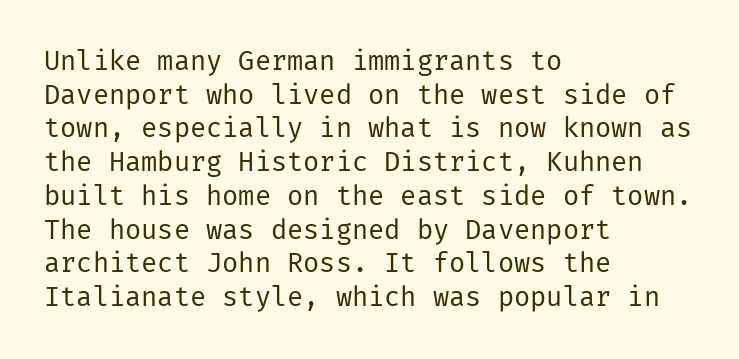
{"italic": "no", "bold": "no", "underline": "no", "align": "left", "line_spacing": "normal", "line_spacing_ratio": 1.25, "letter_spacing": "normal", "letter_spacing_em": 0.0, "glyph_px": 27}
